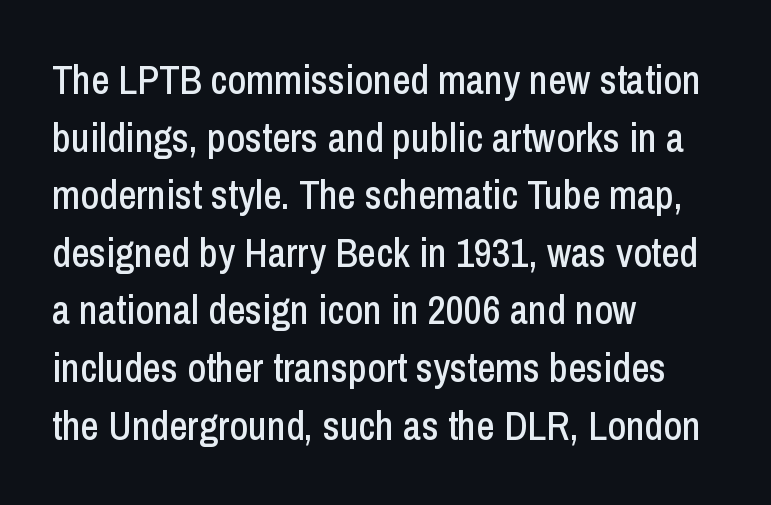
Q: Is the text italic (slanted)? A: No, it is upright.
Q: Is the typeface a serif or a sans-serif typeface? A: Sans-serif.
Q: Is the text underlined? A: No.
Q: How is the paragraph aligned? A: Left-aligned.
Q: Is the spacing between letters normal or unusually wide? A: Normal.
Q: Is the spacing between lines tight, normal or loose? A: Normal.
Q: Width (condensed, normal, or wide)? A: Condensed.
Q: Stroke contrast? A: Low.
Q: x-height? A: Medium.
Q: Monospaced? A: No.
